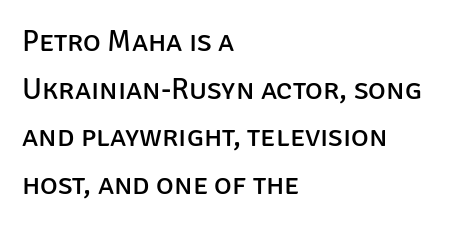
The image shows 30 px regular-weight sans-serif type, upright; set left-aligned, normal line spacing (1.59x), normal letter spacing, not underlined; low stroke contrast and a large x-height.
